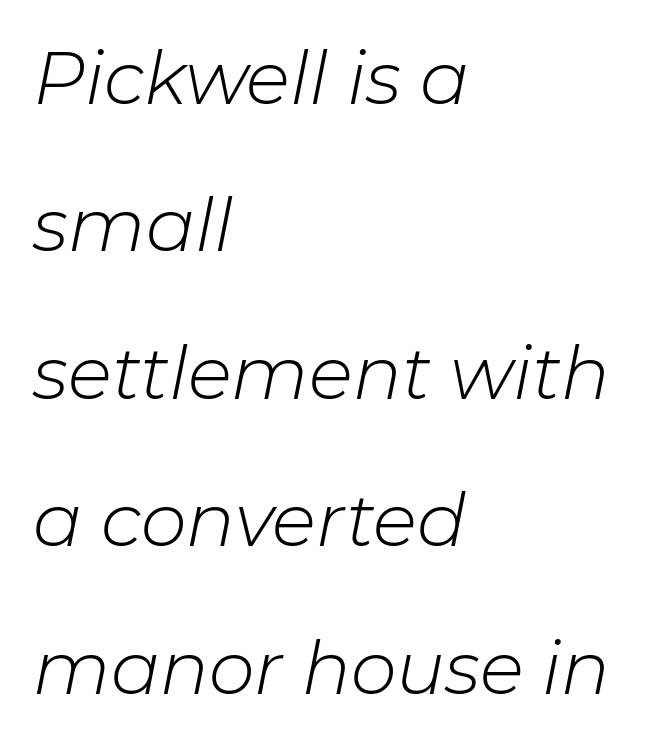
Q: Is the text bold? A: No.
Q: Is the text italic (slanted)? A: Yes, it leans right by about 11 degrees.
Q: Is the text underlined? A: No.
Q: How is the paragraph aligned? A: Left-aligned.
Q: Is the spacing between letters normal or unusually wide? A: Normal.
Q: Is the spacing between lines tight, normal or loose? A: Loose.
Q: Width (condensed, normal, or wide)? A: Normal.
Q: Stroke contrast? A: Low.
Q: x-height? A: Medium.
Q: Monospaced? A: No.
